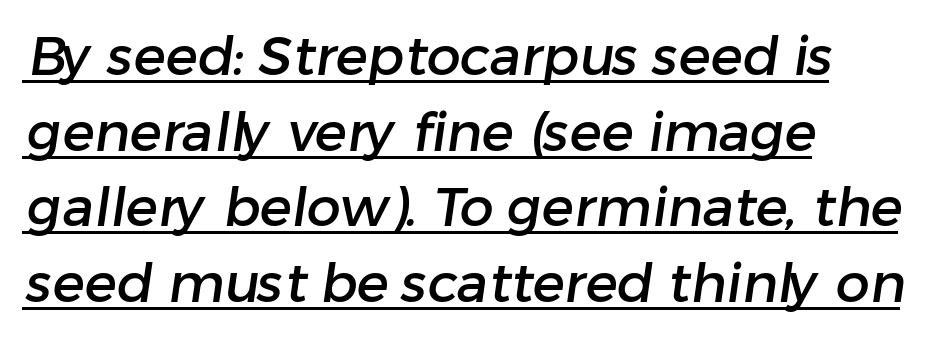
Reading down the column, the eye jumps a familiar distance to each next line. The typesetter has applied underlining to the passage shown. Characters follow at the spacing the type designer built in. Stroke terminals: plain, sans-serif.
